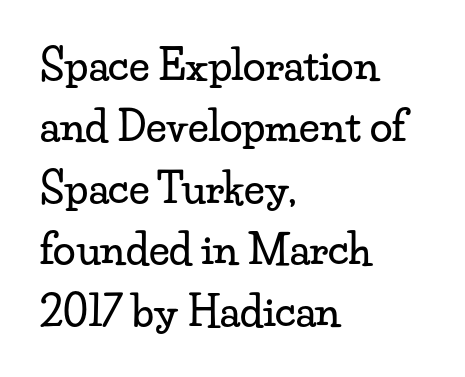
The lines are quadded left. There is no visible air inserted between adjacent glyphs. Vertical spacing — default. Style check: upright.
